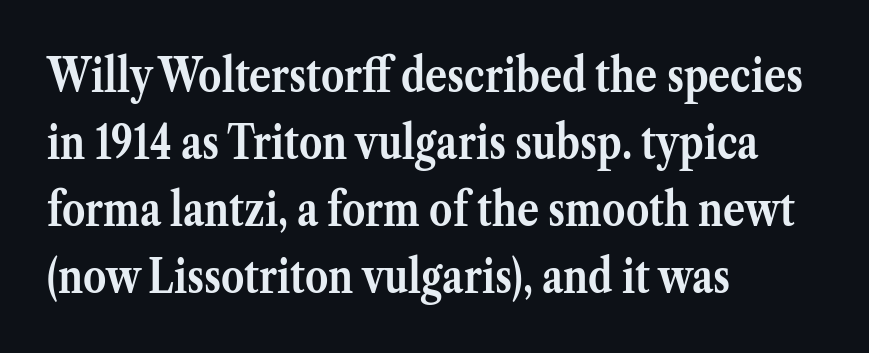
The image shows 46 px semibold serif type, upright; set left-aligned, normal line spacing (1.46x), normal letter spacing, not underlined; medium stroke contrast and a medium x-height.
